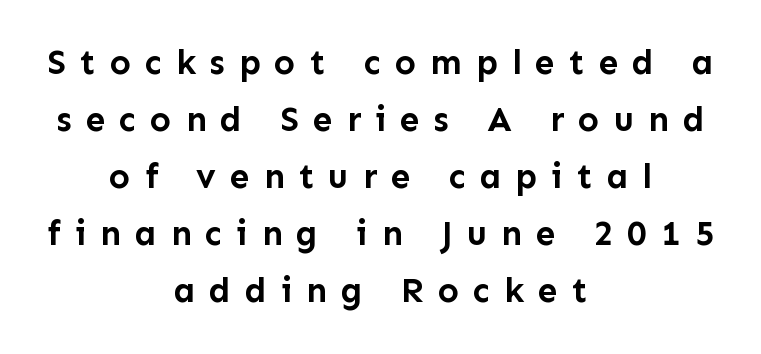
The image shows 35 px semibold sans-serif type, upright; set centered, normal line spacing (1.63x), unusually wide letter spacing (+0.4 em), not underlined; low stroke contrast and a medium x-height.
